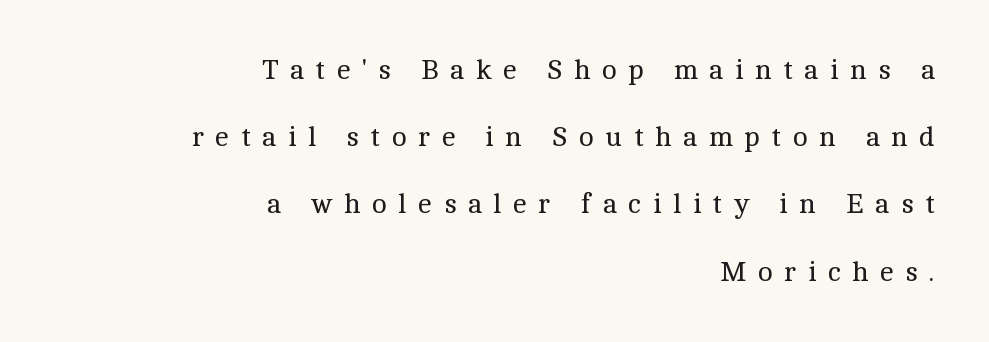
Q: Is the text bold? A: No.
Q: Is the text italic (slanted)? A: No, it is upright.
Q: Is the typeface a serif or a sans-serif typeface? A: Serif.
Q: Is the text underlined? A: No.
Q: How is the paragraph aligned? A: Right-aligned.
Q: Is the spacing between letters normal or unusually wide? A: Unusually wide.
Q: Is the spacing between lines tight, normal or loose? A: Loose.
Q: Width (condensed, normal, or wide)? A: Normal.
Q: x-height? A: Medium.
Q: Monospaced? A: No.
